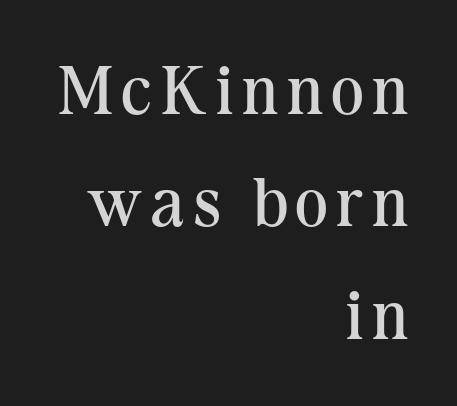
Descenders are the only things crossing below the line. Alignment: flush right. To sum up the face: it has serifs. This sample has the flowing, uneven cadence of proportional lettering. Vertical strokes here are truly vertical. Successive baselines arrive at the customary interval.
